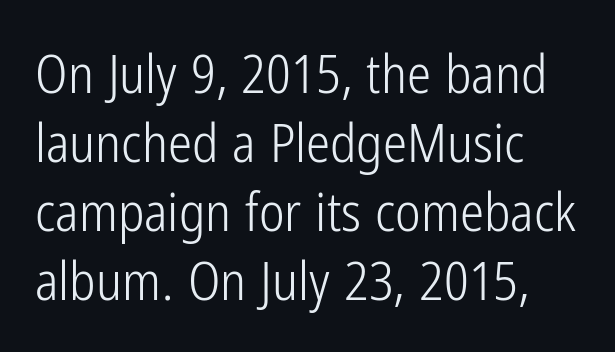
{"serif": "no", "italic": "no", "bold": "no", "weight": "light", "width": "condensed", "stroke_contrast": "low", "x_height": "medium", "monospaced": "no", "underline": "no", "align": "left", "line_spacing": "normal", "line_spacing_ratio": 1.28, "letter_spacing": "normal", "letter_spacing_em": 0.0, "glyph_px": 54}
